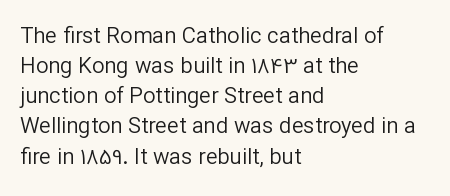
The image shows 22 px text type, upright; set left-aligned, normal line spacing (1.37x), normal letter spacing, not underlined.
